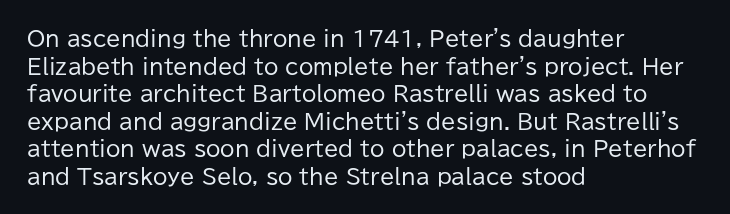
Q: Is the text bold? A: No.
Q: Is the text italic (slanted)? A: No, it is upright.
Q: Is the text underlined? A: No.
Q: How is the paragraph aligned? A: Left-aligned.
Q: Is the spacing between letters normal or unusually wide? A: Normal.
Q: Is the spacing between lines tight, normal or loose? A: Normal.
